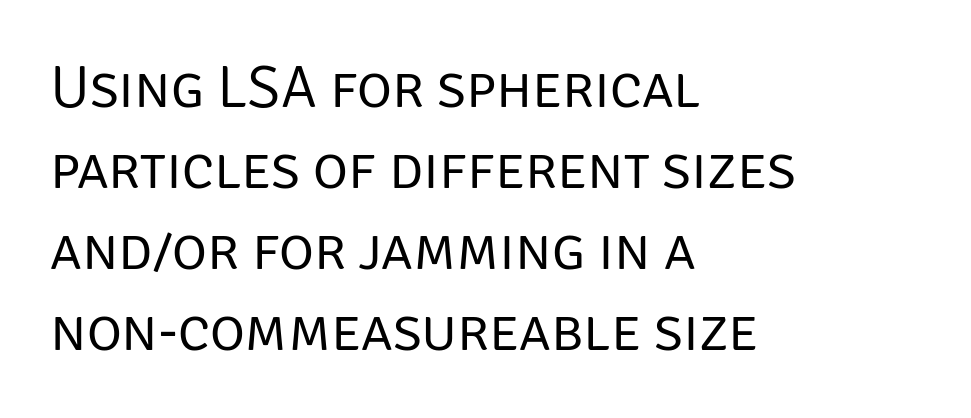
Q: Is the text bold? A: No.
Q: Is the text italic (slanted)? A: No, it is upright.
Q: Is the typeface a serif or a sans-serif typeface? A: Sans-serif.
Q: Is the text underlined? A: No.
Q: How is the paragraph aligned? A: Left-aligned.
Q: Is the spacing between letters normal or unusually wide? A: Normal.
Q: Is the spacing between lines tight, normal or loose? A: Normal.
Q: Width (condensed, normal, or wide)? A: Normal.
Q: Stroke contrast? A: Low.
Q: x-height? A: Large.
Q: Monospaced? A: No.
